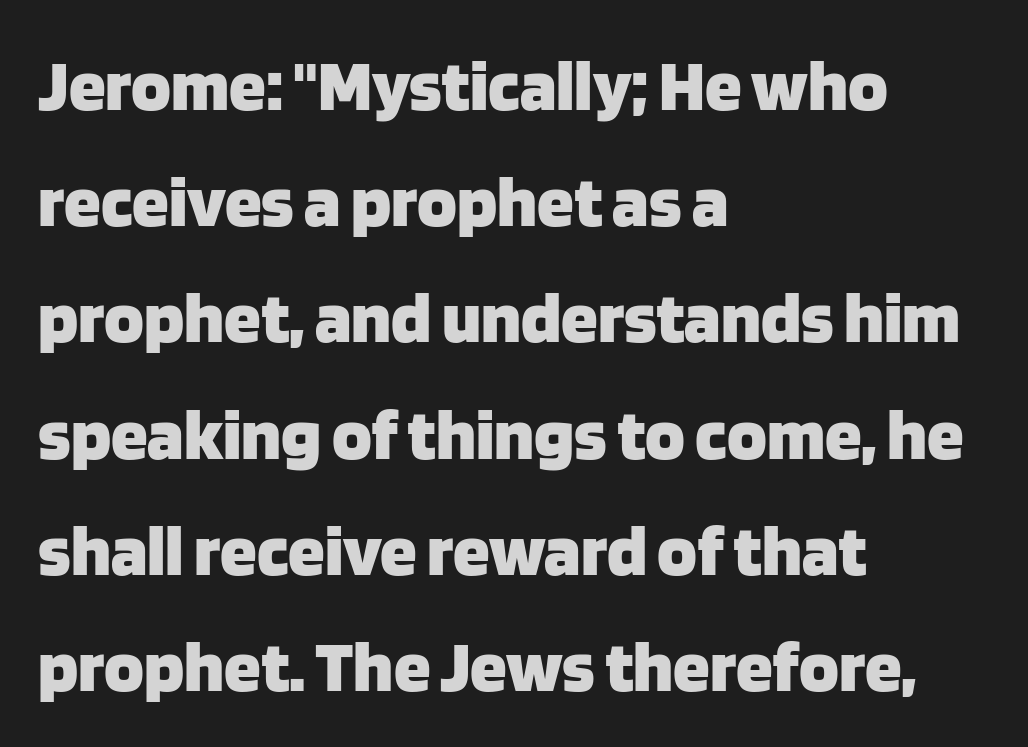
The image shows 74 px heavy sans-serif type, upright; set left-aligned, normal line spacing (1.57x), normal letter spacing, not underlined; low stroke contrast and a large x-height.
